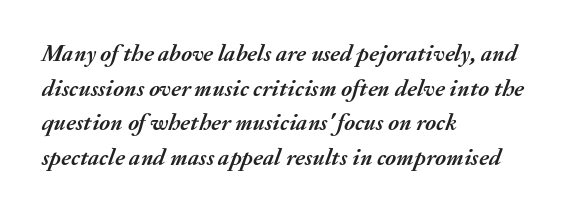
The image shows 24 px bold type, italic (leaning right); set left-aligned, normal line spacing (1.44x), normal letter spacing, not underlined.
